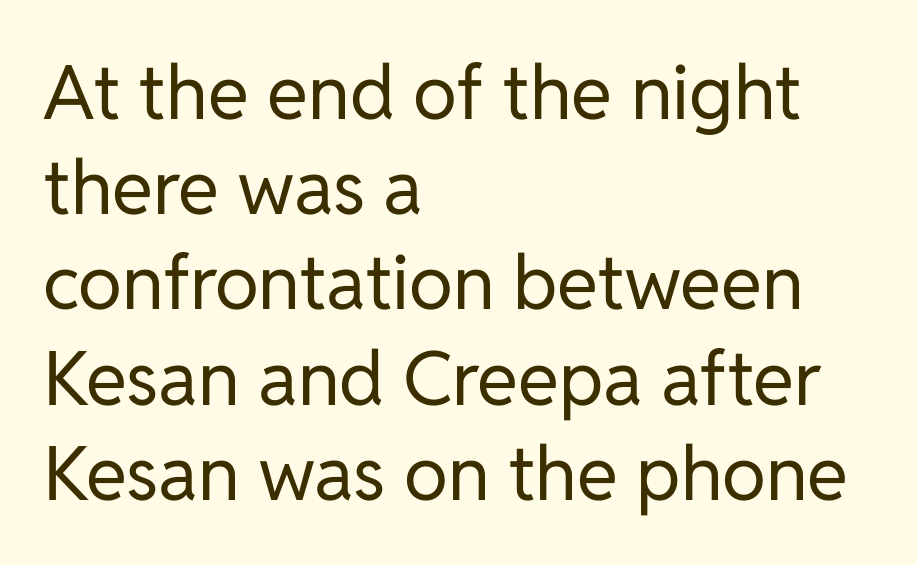
The rendering uses natural spacing where letterforms have individual widths. Weight: regular or lighter. The rows are spaced the way most documents space them. Left-aligned paragraph, ragged on the right.
